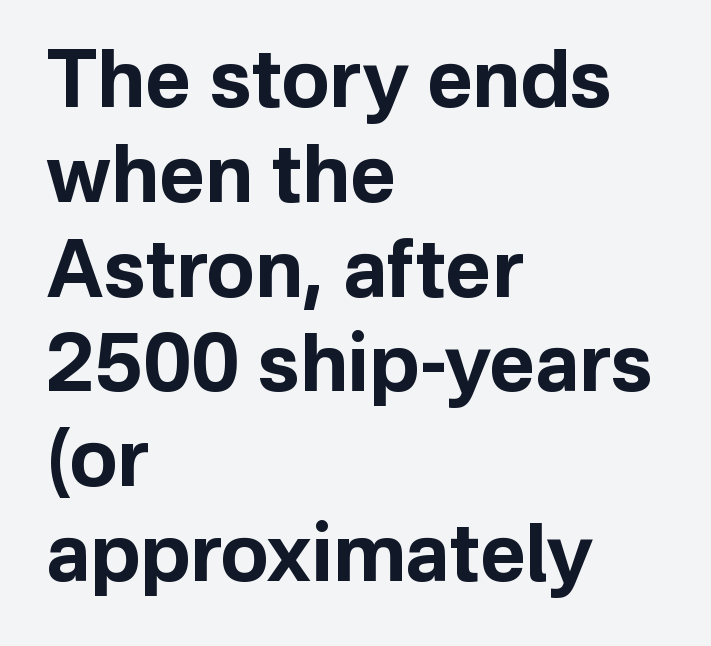
The image shows 79 px bold sans-serif type, upright; set left-aligned, line spacing 1.2x, normal letter spacing, not underlined; low stroke contrast and a medium x-height.
